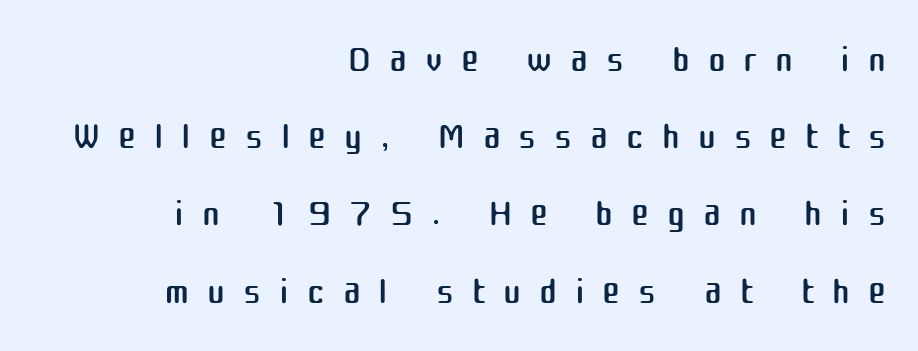
{"serif": "no", "italic": "no", "bold": "no", "weight": "regular", "width": "normal", "stroke_contrast": "medium", "x_height": "medium", "monospaced": "no", "underline": "no", "align": "right", "line_spacing": "normal", "line_spacing_ratio": 1.43, "letter_spacing": "wide", "letter_spacing_em": 0.33, "glyph_px": 54}
